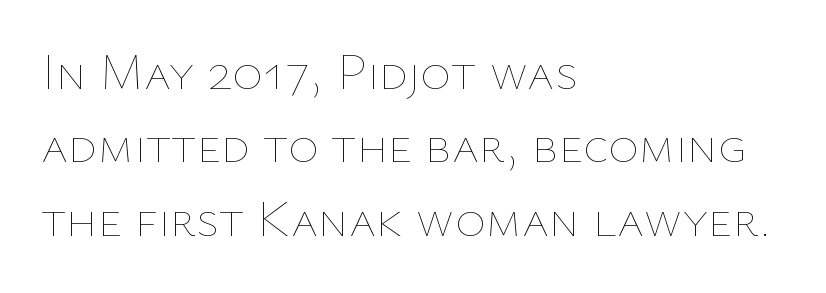
The image shows 52 px thin type, upright; set left-aligned, normal line spacing (1.41x), normal letter spacing, not underlined; low stroke contrast and a medium x-height.
